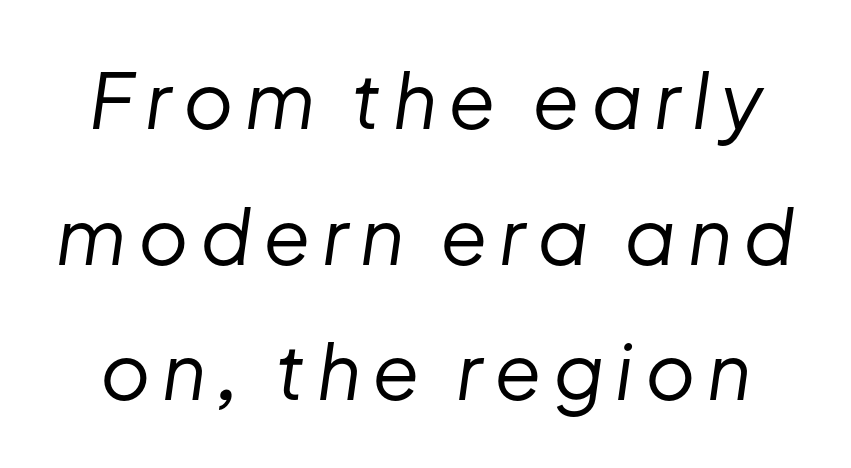
Q: Is the text bold? A: No.
Q: Is the text italic (slanted)? A: Yes, it leans right by about 8 degrees.
Q: Is the text underlined? A: No.
Q: Width (condensed, normal, or wide)? A: Normal.
Q: Stroke contrast? A: Low.
Q: x-height? A: Medium.
Q: Monospaced? A: No.
